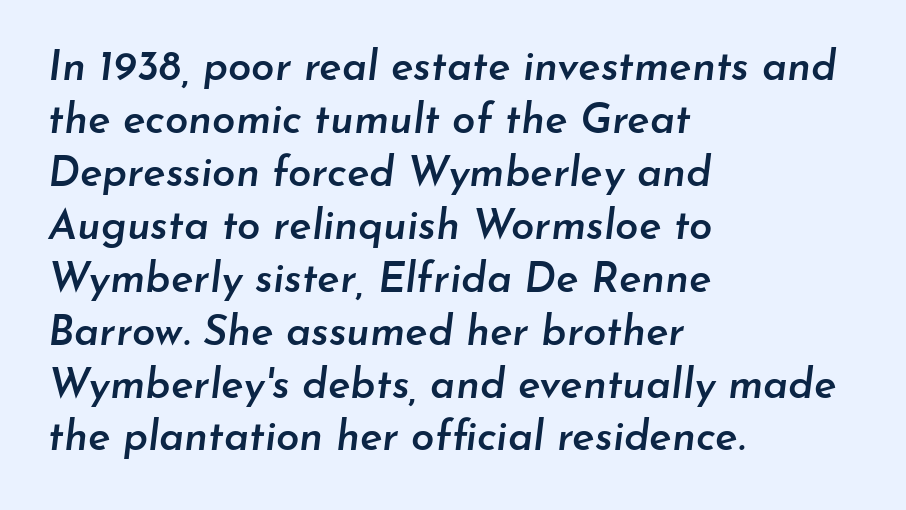
Characters follow at the spacing the type designer built in. Successive baselines arrive at the customary interval. Weight check: semibold — heavier than regular, not quite bold. These lines are rendered in a variable-pitch font.
